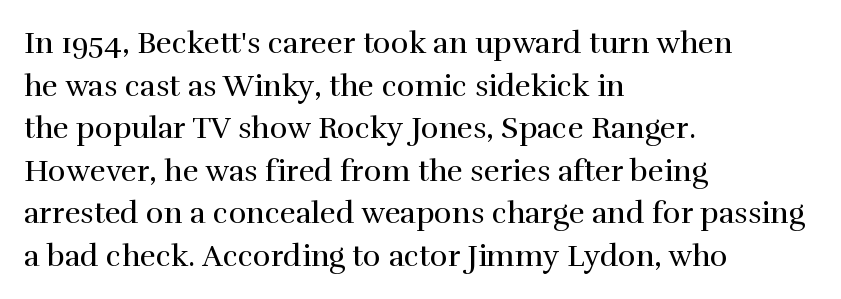
{"serif": "yes", "italic": "no", "bold": "no", "weight": "regular", "width": "normal", "stroke_contrast": "high", "x_height": "medium", "monospaced": "no", "underline": "no", "align": "left", "line_spacing": "normal", "line_spacing_ratio": 1.42, "letter_spacing": "normal", "letter_spacing_em": 0.0, "glyph_px": 30}
